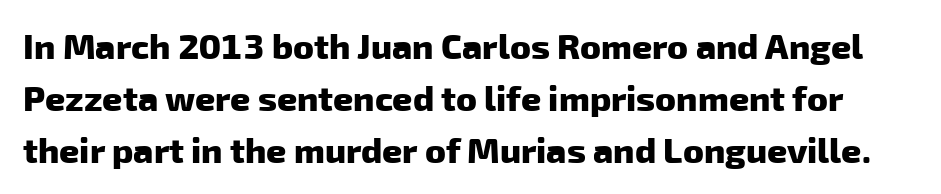
The image shows 35 px heavy sans-serif type; set normal line spacing (1.49x), normal letter spacing, not underlined; low stroke contrast and a medium x-height.
